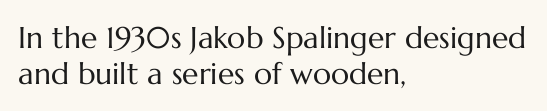
{"italic": "no", "bold": "no", "weight": "regular", "width": "normal", "stroke_contrast": "medium", "x_height": "medium", "monospaced": "no", "underline": "no", "align": "left", "line_spacing_ratio": 1.2, "letter_spacing": "normal", "letter_spacing_em": 0.0, "glyph_px": 30}
